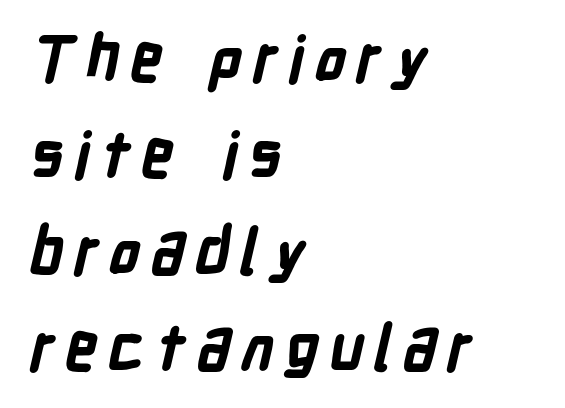
Decoration check: the copy has no underline. Typesetter's note: full bold, strokes at maximum text heaviness. Where is the straight margin? On the left. Character widths vary here, with narrow letters taking less room than wide ones.
